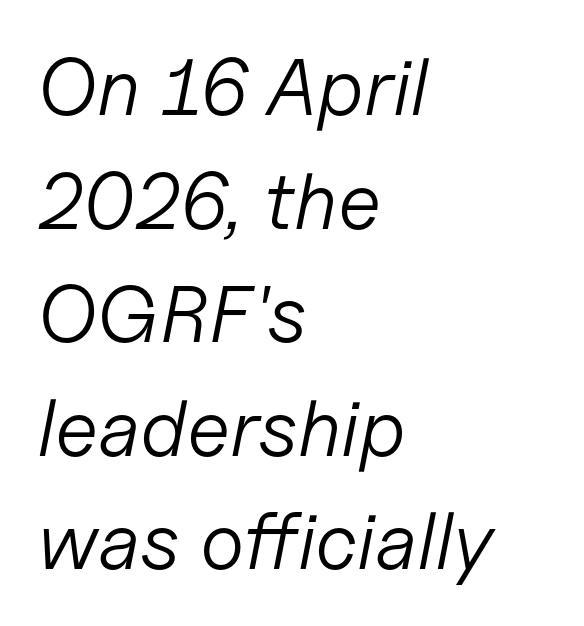
This sample is left-justified, so line endings fall wherever the words run out. Quick note: italic. The face used here is rendered with its standard letterfit. Note the varied advance widths — an 'i' is clearly narrower than an 'm'. The leading is moderate, giving the passage an even texture. Type without underlining.
